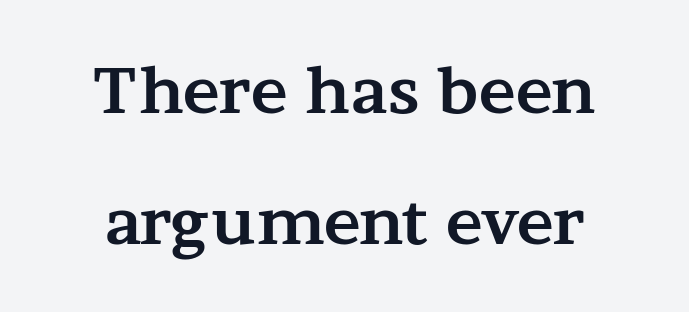
Q: Is the text bold? A: Yes.
Q: Is the text italic (slanted)? A: No, it is upright.
Q: Is the typeface a serif or a sans-serif typeface? A: Serif.
Q: Is the text underlined? A: No.
Q: Is the spacing between letters normal or unusually wide? A: Normal.
Q: Is the spacing between lines tight, normal or loose? A: Loose.
Q: Width (condensed, normal, or wide)? A: Wide.
Q: Stroke contrast? A: Medium.
Q: x-height? A: Medium.
Q: Monospaced? A: No.
